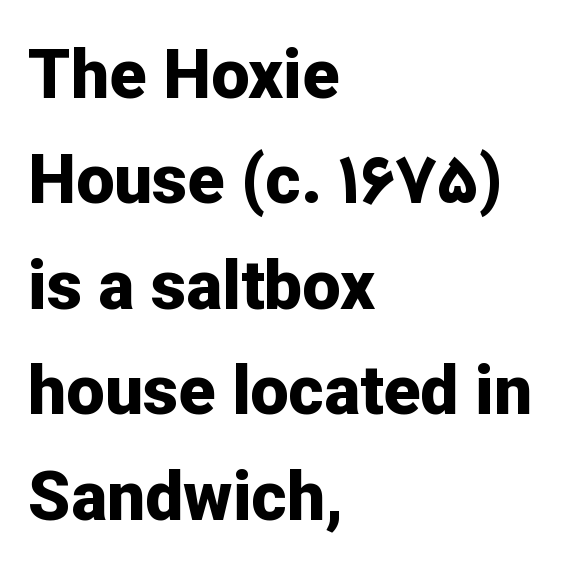
{"serif": "no", "italic": "no", "bold": "yes", "weight": "bold", "width": "normal", "stroke_contrast": "low", "x_height": "medium", "monospaced": "no", "underline": "no", "align": "left", "line_spacing": "normal", "line_spacing_ratio": 1.55, "letter_spacing": "normal", "letter_spacing_em": 0.0, "glyph_px": 68}
